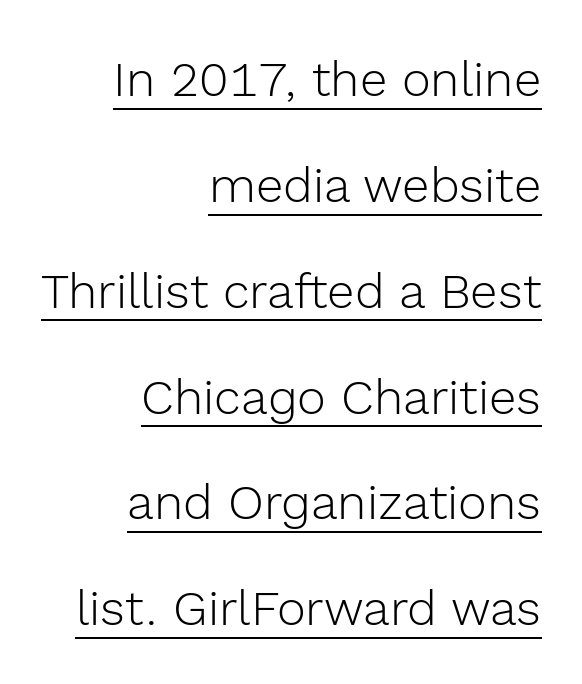
Proportional: the letters do not fall into vertical columns. If you drew a line through each stem, it would be perfectly vertical. Airy leading. Vertical stems look standard width or narrower in stroke. Serif or sans? Sans — the stroke terminals are bare.
